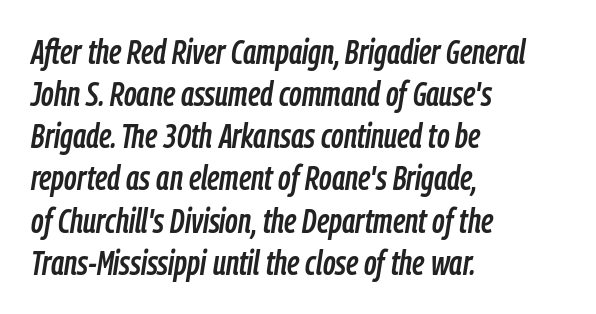
Q: Is the text italic (slanted)? A: Yes, it leans right by about 9 degrees.
Q: Is the text underlined? A: No.
Q: How is the paragraph aligned? A: Left-aligned.
Q: Is the spacing between letters normal or unusually wide? A: Normal.
Q: Width (condensed, normal, or wide)? A: Condensed.
Q: Stroke contrast? A: Low.
Q: x-height? A: Medium.
Q: Monospaced? A: No.
